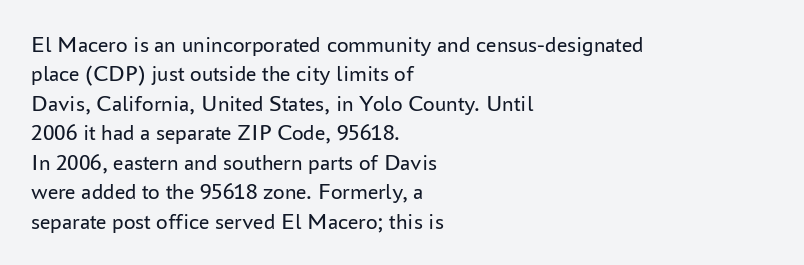
It's the straight-up-and-down kind of type. The face used here is rendered with its standard letterfit. The setting favours the left margin, as ordinary paragraphs usually do. This is not heavy type; no bold has been used. Interline gaps are of average width in this sample.
